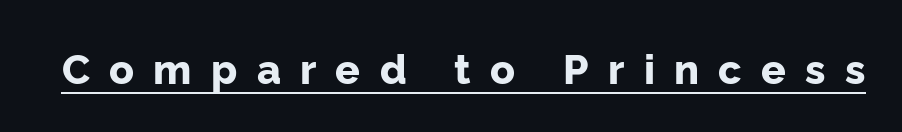
Q: Is the text bold? A: Yes.
Q: Is the text italic (slanted)? A: No, it is upright.
Q: Is the typeface a serif or a sans-serif typeface? A: Sans-serif.
Q: Is the text underlined? A: Yes.
Q: Is the spacing between letters normal or unusually wide? A: Unusually wide.
Q: Width (condensed, normal, or wide)? A: Normal.
Q: Stroke contrast? A: Low.
Q: x-height? A: Medium.
Q: Monospaced? A: No.
